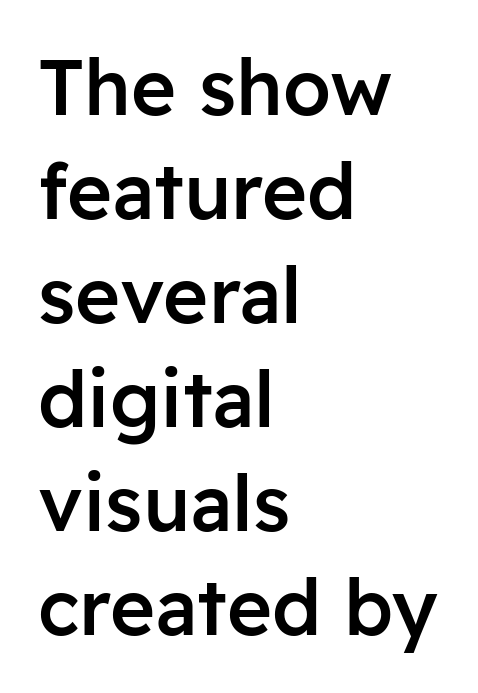
The image shows 77 px semibold sans-serif type, upright; set left-aligned, normal line spacing (1.35x), normal letter spacing, not underlined; low stroke contrast and a medium x-height.
